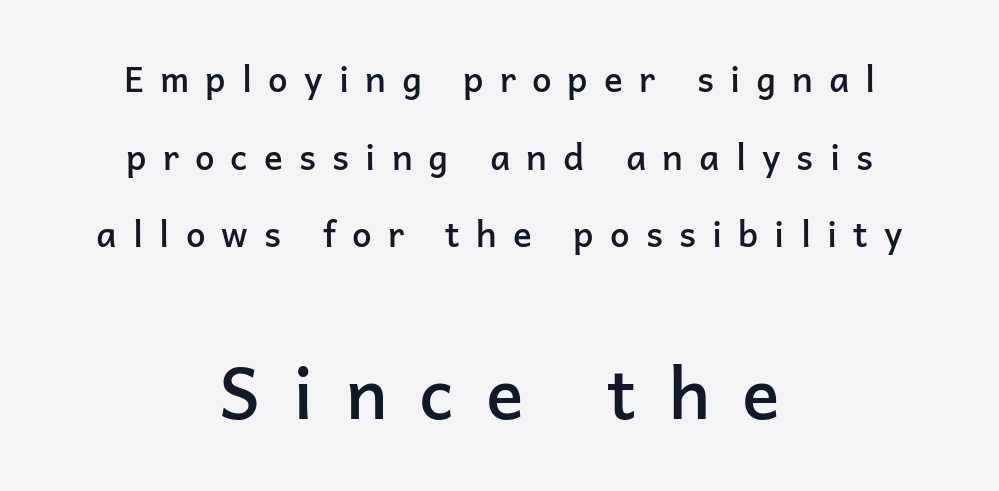
This sample has the flowing, uneven cadence of proportional lettering. How are the letters spaced? Widely, with obvious added tracking. The lines are spread far apart with generous leading. The specimen omits any rule beneath the text block's lines. Does the bottom block carry the larger type? Yes, it does.
